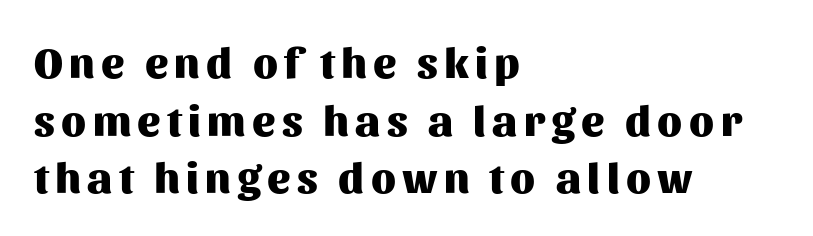
The image shows 43 px heavy sans-serif type, upright; set left-aligned, normal line spacing (1.34x), not underlined; medium stroke contrast and a medium x-height.
